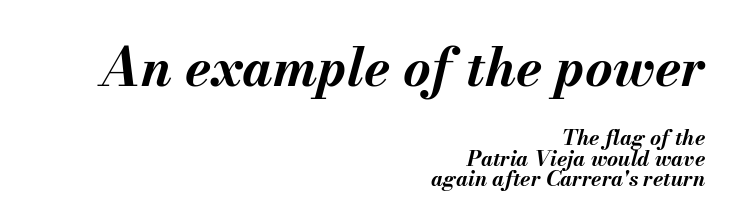
Q: Is the text bold? A: Yes.
Q: Is the text italic (slanted)? A: Yes, it leans right by about 13 degrees.
Q: Is the text underlined? A: No.
Q: How is the paragraph aligned? A: Right-aligned.
Q: Is the spacing between letters normal or unusually wide? A: Normal.
Q: Is the spacing between lines tight, normal or loose? A: Tight.
Q: Which block of text is set in a larger size, the first (top) or the second (bottom)? A: The first (top) one.
Q: Width (condensed, normal, or wide)? A: Normal.
Q: Stroke contrast? A: Medium.
Q: x-height? A: Small.
Q: Monospaced? A: No.
